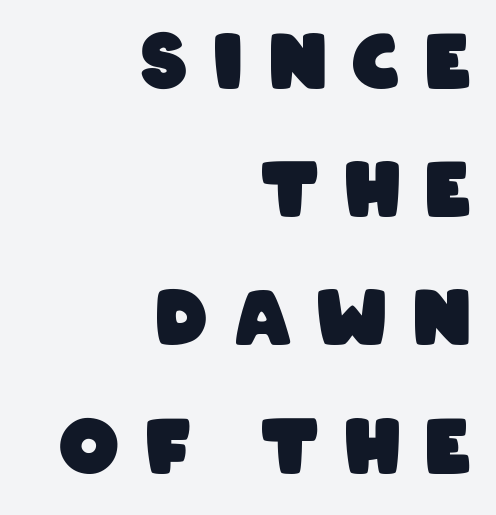
Q: Is the text bold? A: Yes.
Q: Is the typeface a serif or a sans-serif typeface? A: Sans-serif.
Q: Is the text underlined? A: No.
Q: How is the paragraph aligned? A: Right-aligned.
Q: Is the spacing between letters normal or unusually wide? A: Unusually wide.
Q: Width (condensed, normal, or wide)? A: Condensed.
Q: Stroke contrast? A: Low.
Q: x-height? A: Large.
Q: Monospaced? A: No.
